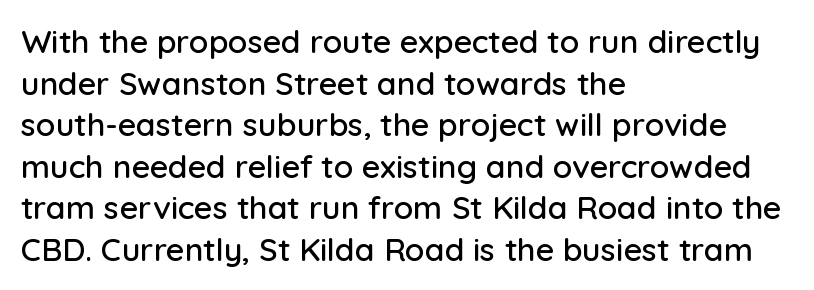
The image shows 32 px sans-serif type, upright; set left-aligned, normal line spacing (1.3x), normal letter spacing, not underlined; low stroke contrast and a medium x-height.
